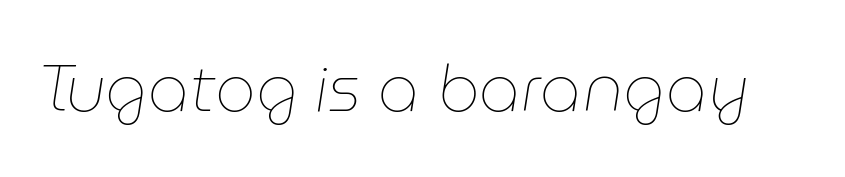
The image shows 64 px thin type, italic (leaning right); set normal letter spacing, not underlined; low stroke contrast and a medium x-height.
